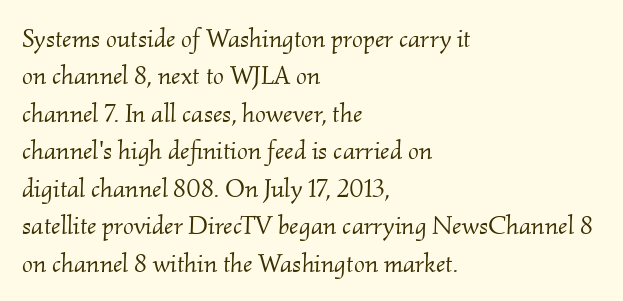
Descenders hang freely into open space. Would a proofreader flag this as italicized? Yes. One-word summary of the alignment: left. Is the letter spacing exaggerated? No — it looks like the ordinary default.
